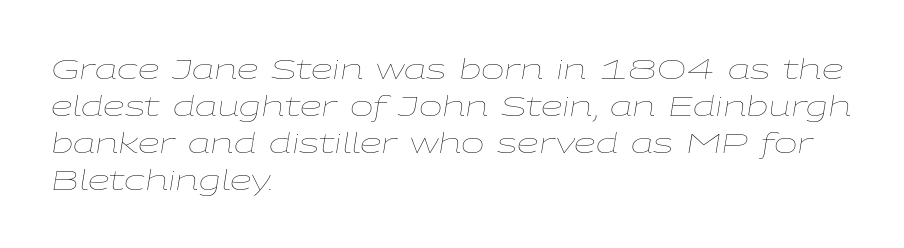
Bold? No — there's no thickening of the strokes. In terms of posture, this sample is oblique. The vertical gap from one line to the next is medium. All the whitespace from short lines collects on the right. The passage shown is typed in a proportional face where columns would drift. The strip under each line holds only bare page.
